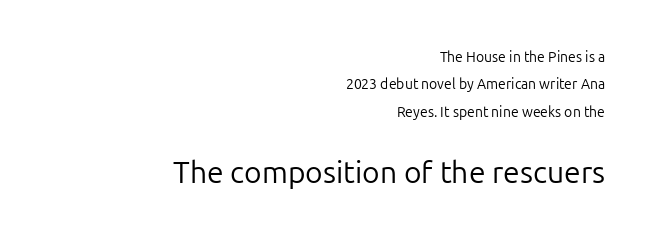
Honestly, there is no underline to notice here at all. The rendering uses natural spacing where letterforms have individual widths. Weight: in the light-to-regular range. The paragraph has a hard right edge and a soft left edge. In terms of letterspacing, this is plain default setting. You could fit nearly another row in the gap between these rows.
